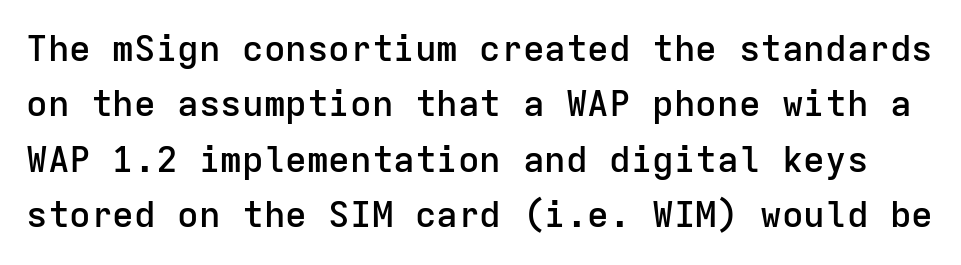
Notice how descenders clear the ascenders below comfortably — that's standard leading. Glance below the letters and you will spot only blank space. Italic? Not at all — the glyphs are vertical. The typeface chosen for these lines omits serifs. The glyphs have the mass of a demibold cut, below bold.
